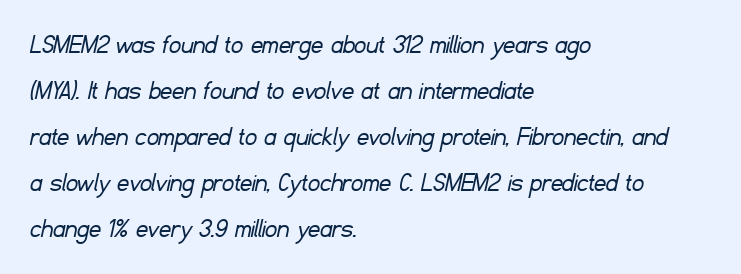
The image shows 29 px light sans-serif type; set left-aligned, normal line spacing (1.59x), normal letter spacing, not underlined; low stroke contrast and a small x-height.
